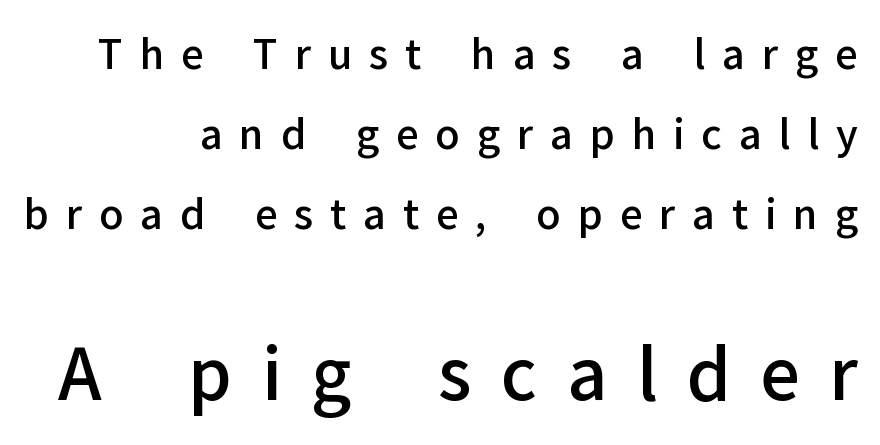
{"serif": "no", "italic": "no", "bold": "semi", "weight": "semibold", "width": "normal", "stroke_contrast": "low", "x_height": "medium", "monospaced": "no", "underline": "no", "line_spacing": "loose", "line_spacing_ratio": 2.0, "letter_spacing": "wide", "letter_spacing_em": 0.42, "larger_block": "second", "size_ratio": 1.75, "glyph_px": 70}
